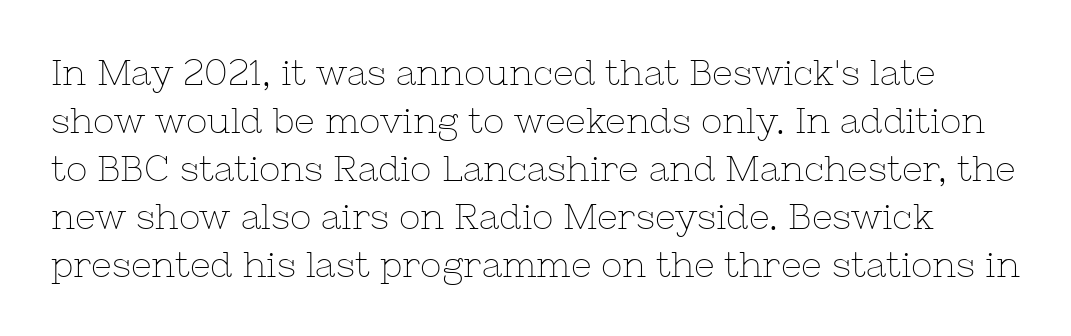
Q: Is the text bold? A: No.
Q: Is the text italic (slanted)? A: No, it is upright.
Q: Is the typeface a serif or a sans-serif typeface? A: Serif.
Q: Is the text underlined? A: No.
Q: Is the spacing between letters normal or unusually wide? A: Normal.
Q: Is the spacing between lines tight, normal or loose? A: Normal.
Q: Width (condensed, normal, or wide)? A: Normal.
Q: Stroke contrast? A: Low.
Q: x-height? A: Medium.
Q: Monospaced? A: No.
